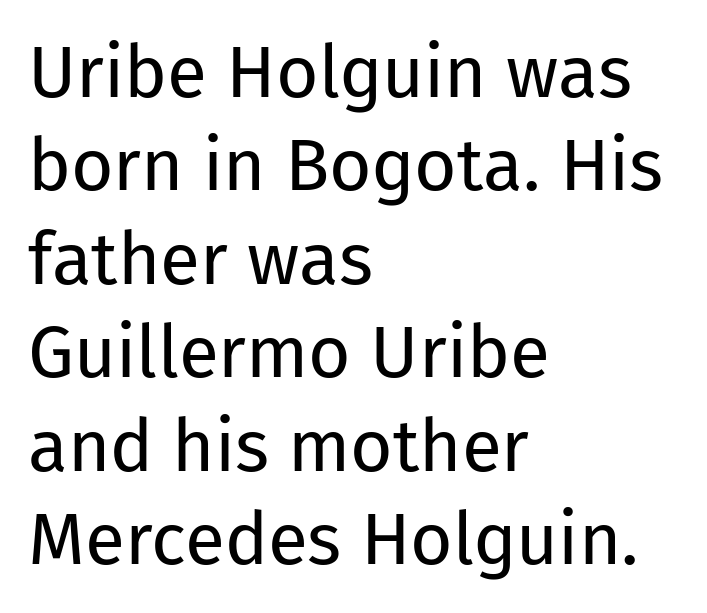
{"serif": "no", "italic": "no", "bold": "no", "weight": "regular", "width": "normal", "stroke_contrast": "low", "x_height": "medium", "monospaced": "no", "underline": "no", "align": "left", "line_spacing": "normal", "line_spacing_ratio": 1.28, "letter_spacing": "normal", "letter_spacing_em": 0.0, "glyph_px": 73}
